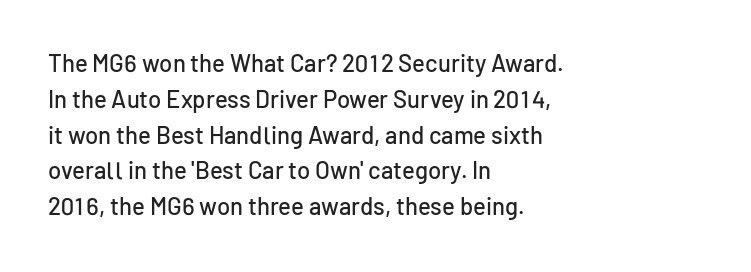
Summary of vertical rhythm: regular, with standard interline spacing. Is the block centered? No — it sits flush against the left margin. Nobody drew a line under any word here. Unlike italic type, these characters show no tilt at all.
